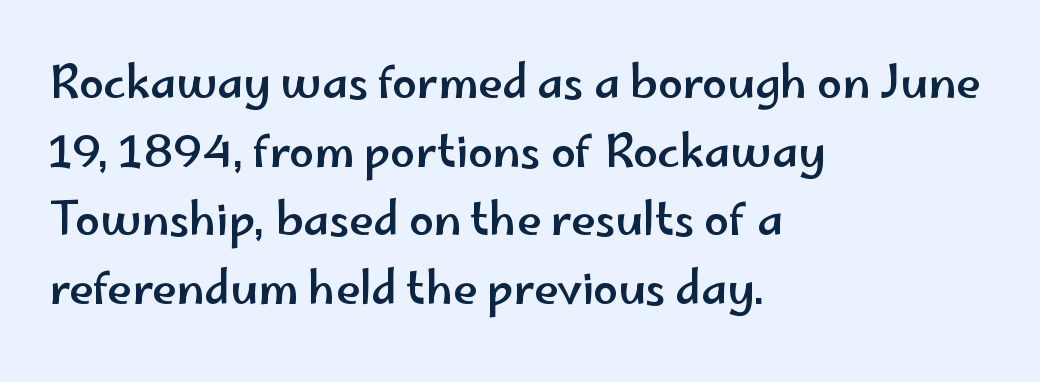
The image shows 44 px wide sans-serif type, upright; set left-aligned, normal line spacing (1.56x), normal letter spacing, not underlined; low stroke contrast and a small x-height.
